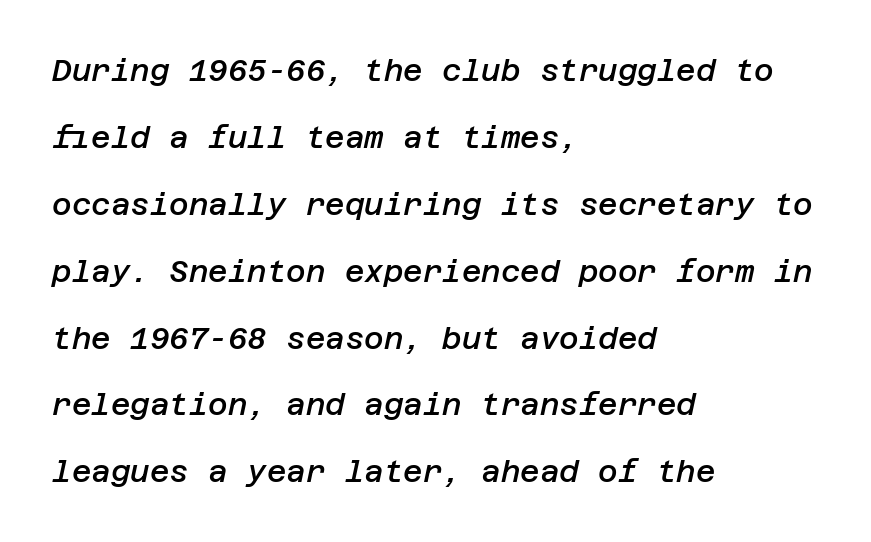
Q: Is the text bold? A: Semi-bold.
Q: Is the text italic (slanted)? A: Yes, it leans right by about 12 degrees.
Q: Is the text underlined? A: No.
Q: How is the paragraph aligned? A: Left-aligned.
Q: Is the spacing between letters normal or unusually wide? A: Normal.
Q: Is the spacing between lines tight, normal or loose? A: Loose.
Q: Width (condensed, normal, or wide)? A: Normal.
Q: Stroke contrast? A: Low.
Q: x-height? A: Large.
